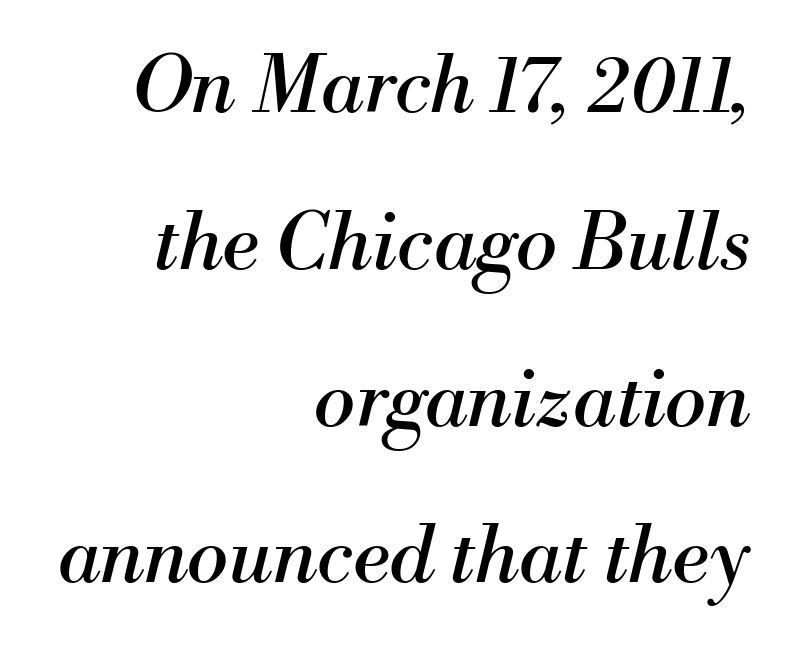
{"serif": "yes", "italic": "yes", "lean": "right", "slant_degrees": 13, "bold": "no", "weight": "regular", "width": "normal", "stroke_contrast": "medium", "x_height": "small", "monospaced": "no", "underline": "no", "align": "right", "line_spacing": "loose", "line_spacing_ratio": 2.01, "letter_spacing": "normal", "letter_spacing_em": 0.0, "glyph_px": 78}
